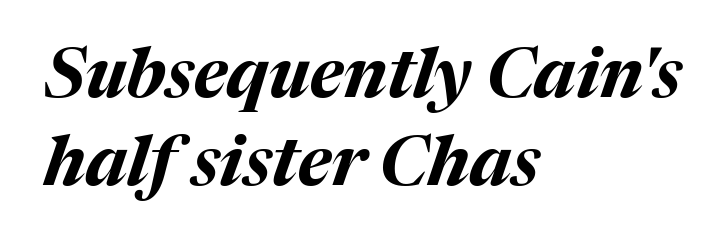
Q: Is the text bold? A: Yes.
Q: Is the text italic (slanted)? A: Yes, it leans right by about 17 degrees.
Q: Is the text underlined? A: No.
Q: How is the paragraph aligned? A: Left-aligned.
Q: Is the spacing between letters normal or unusually wide? A: Normal.
Q: Is the spacing between lines tight, normal or loose? A: Normal.
Q: Width (condensed, normal, or wide)? A: Normal.
Q: Stroke contrast? A: Medium.
Q: x-height? A: Medium.
Q: Monospaced? A: No.
